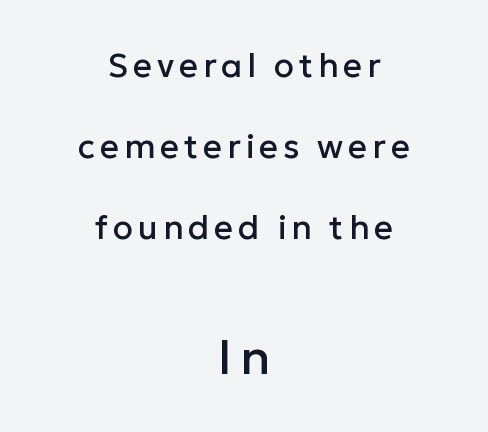
Check under the words: just untouched page. The lines are quadded center. A typesetter would call this proportional, since set widths differ per character. Notice the wide empty band between every row — that's loose leading. Scale increases going downward across the two blocks.
